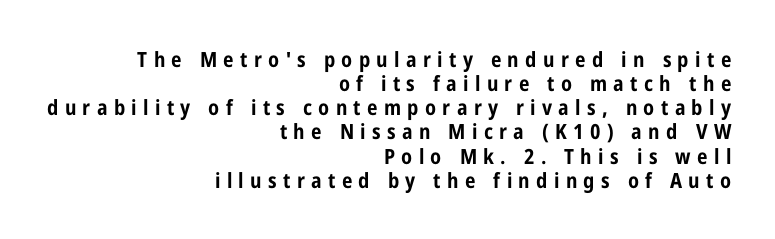
Q: Is the text bold? A: Yes.
Q: Is the text italic (slanted)? A: No, it is upright.
Q: Is the text underlined? A: No.
Q: How is the paragraph aligned? A: Right-aligned.
Q: Is the spacing between letters normal or unusually wide? A: Unusually wide.
Q: Is the spacing between lines tight, normal or loose? A: Tight.
